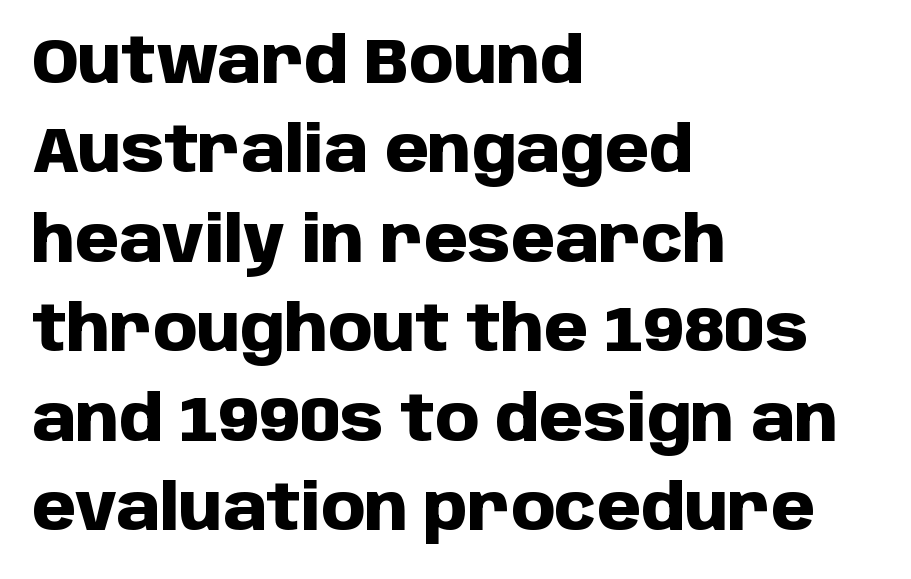
The designer went with a sans here, leaving each stem footless. Plain, unruled lines of type. Is the letter spacing exaggerated? No — it looks like the ordinary default. Left-aligned paragraph, ragged on the right.
